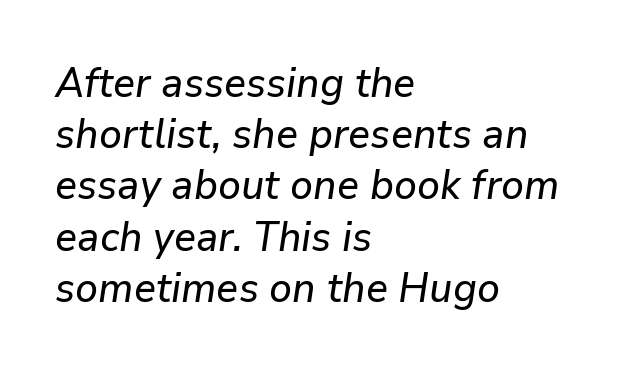
Rendered with sloped, italic letterforms. The gaps between neighbouring characters are ordinary and unremarkable. Underline: absent. The rag falls on the right side of this text block. Varying glyph widths throughout — classic text-font behaviour.
